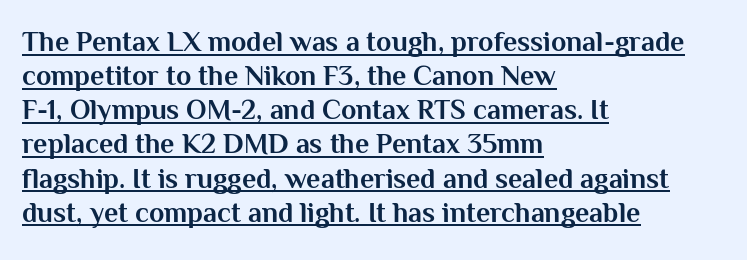
{"serif": "no", "italic": "no", "bold": "yes", "weight": "bold", "width": "normal", "stroke_contrast": "medium", "x_height": "medium", "monospaced": "no", "underline": "yes", "align": "left", "line_spacing_ratio": 1.22, "letter_spacing": "normal", "letter_spacing_em": 0.0, "glyph_px": 28}
